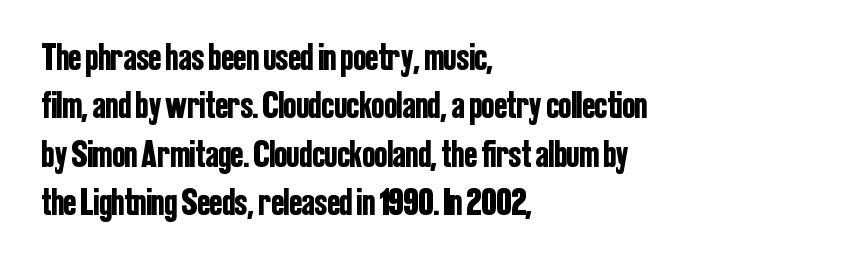
Is this a fixed-width face? No — the glyphs have proportional, varying widths. Grotesque or geometric, the face here clearly has no serifs. It's the straight-up-and-down kind of type. The text block is weighted toward the left margin, trailing off unevenly rightward. Unmarked baselines from the first word to the last.
